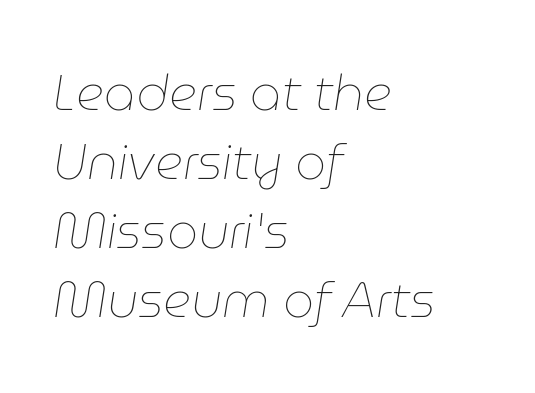
{"italic": "yes", "lean": "right", "slant_degrees": 9, "bold": "no", "weight": "thin", "width": "normal", "stroke_contrast": "low", "x_height": "medium", "monospaced": "no", "underline": "no", "align": "left", "line_spacing": "normal", "line_spacing_ratio": 1.41, "letter_spacing": "normal", "letter_spacing_em": 0.0, "glyph_px": 49}
